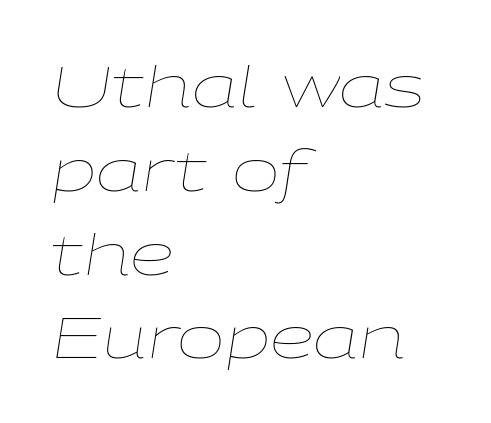
{"italic": "yes", "lean": "right", "slant_degrees": 9, "bold": "no", "weight": "thin", "width": "wide", "stroke_contrast": "low", "x_height": "medium", "monospaced": "no", "underline": "no", "align": "left", "line_spacing": "normal", "line_spacing_ratio": 1.47, "letter_spacing": "normal", "letter_spacing_em": 0.0, "glyph_px": 57}
